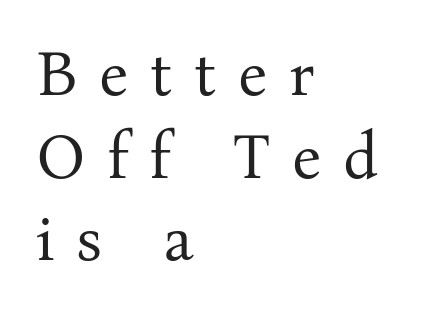
{"serif": "yes", "italic": "no", "bold": "no", "weight": "regular", "width": "normal", "stroke_contrast": "medium", "x_height": "medium", "monospaced": "no", "underline": "no", "align": "left", "line_spacing": "normal", "line_spacing_ratio": 1.31, "letter_spacing": "wide", "letter_spacing_em": 0.34, "glyph_px": 63}
